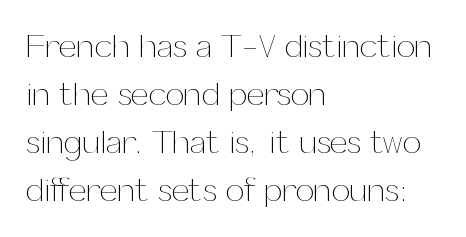
Line starts are locked; line ends wander. Each letter keeps its own natural width here, so spacing adapts to shape. The weight tops out at a normal text grade. Notice how the stems are strictly vertical — no italics here. Check the space under the baseline: it is left empty.
